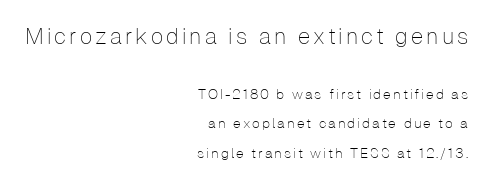
You could fit nearly another row in the gap between these rows. It's the straight-up-and-down kind of type. Underlining? Definitely not there. Casual observation: everything's shoved over to the right. Reading top to bottom, the characters get smaller at the block break. The cut favours lightness, reaching ordinary text weight at its darkest.
